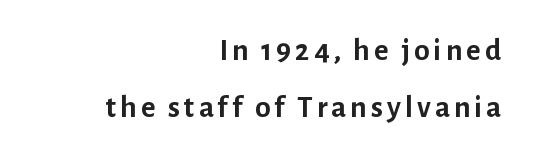
{"serif": "no", "italic": "no", "bold": "yes", "weight": "semibold", "width": "normal", "stroke_contrast": "low", "x_height": "medium", "monospaced": "no", "underline": "no", "align": "right", "line_spacing_ratio": 1.85, "glyph_px": 31}
